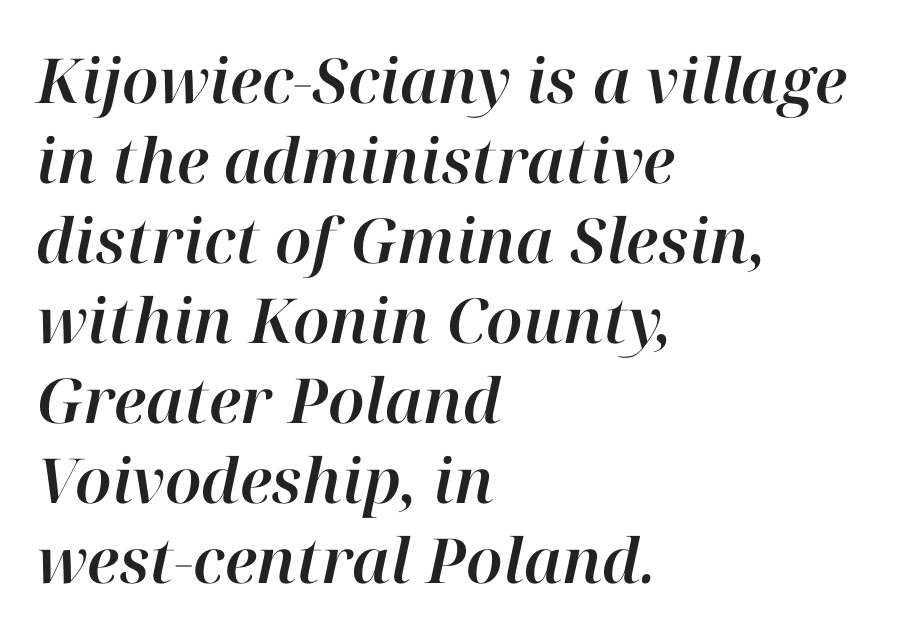
{"italic": "yes", "lean": "right", "slant_degrees": 12, "width": "normal", "stroke_contrast": "high", "x_height": "medium", "monospaced": "no", "underline": "no", "align": "left", "line_spacing": "normal", "line_spacing_ratio": 1.29, "letter_spacing": "normal", "letter_spacing_em": 0.0, "glyph_px": 62}
